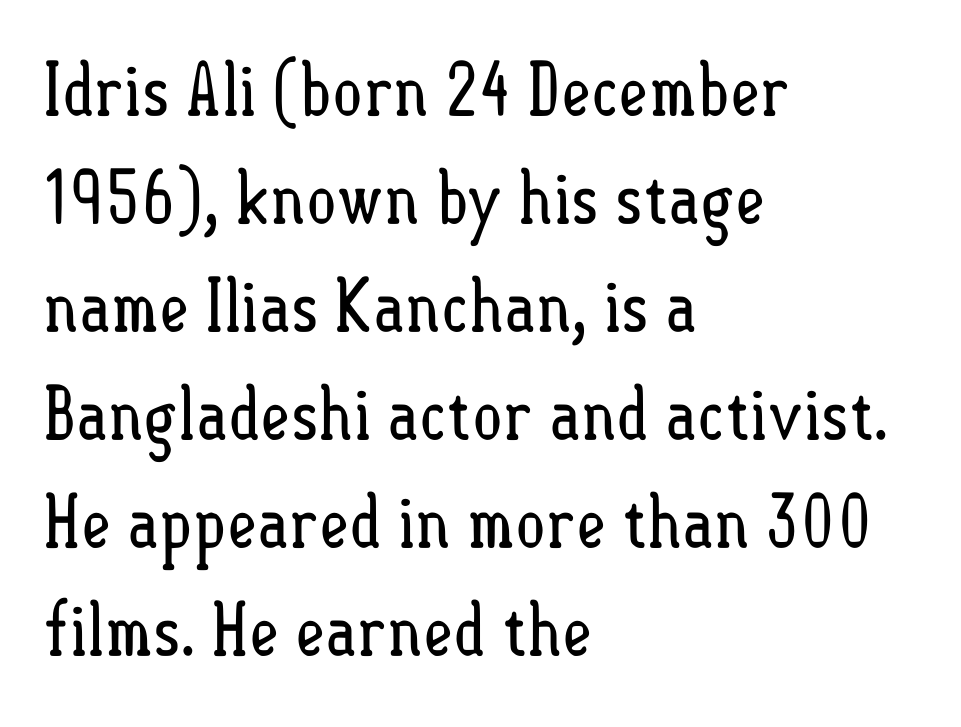
Successive baselines arrive at the customary interval. The string is rendered with underlining switched off. All the whitespace from short lines collects on the right. Caption: standard tracking, unaltered. Each letter keeps its own natural width here, so spacing adapts to shape. Summary of weight: not heavy and not bold.
